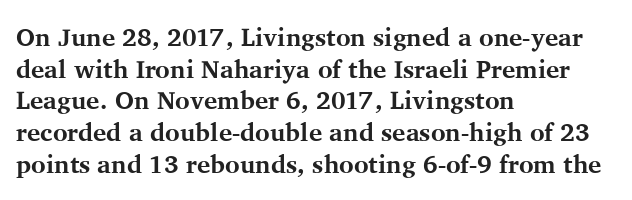
The image shows 25 px bold type, upright; set left-aligned, normal line spacing (1.27x), normal letter spacing, not underlined.
